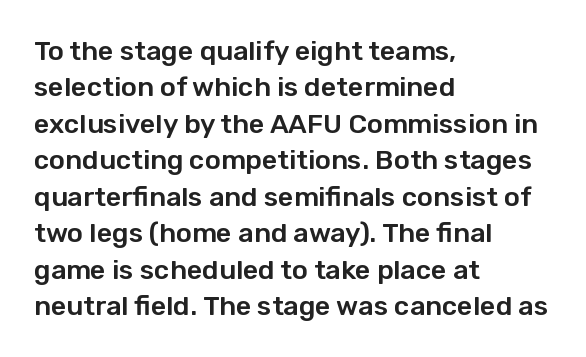
Tracking value appears to be zero — textbook default spacing. The type sits square on the baseline with zero lean. A clean baseline with only descenders dipping below it. Is the block centered? No — it sits flush against the left margin. Notice how descenders clear the ascenders below comfortably — that's standard leading.
